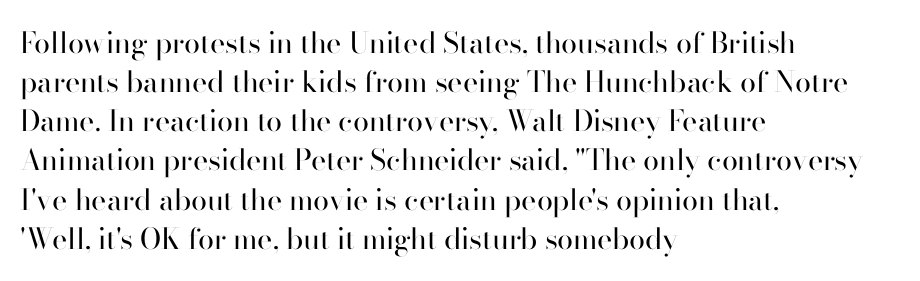
Q: Is the text bold? A: No.
Q: Is the text italic (slanted)? A: No, it is upright.
Q: Is the typeface a serif or a sans-serif typeface? A: Sans-serif.
Q: Is the text underlined? A: No.
Q: How is the paragraph aligned? A: Left-aligned.
Q: Is the spacing between letters normal or unusually wide? A: Normal.
Q: Is the spacing between lines tight, normal or loose? A: Normal.
Q: Width (condensed, normal, or wide)? A: Normal.
Q: Stroke contrast? A: High.
Q: x-height? A: Small.
Q: Monospaced? A: No.
